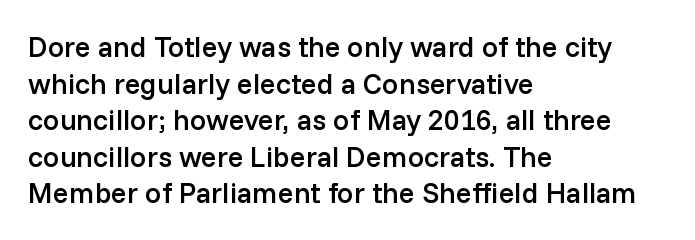
Q: Is the text bold? A: Semi-bold.
Q: Is the text italic (slanted)? A: No, it is upright.
Q: Is the typeface a serif or a sans-serif typeface? A: Sans-serif.
Q: Is the text underlined? A: No.
Q: How is the paragraph aligned? A: Left-aligned.
Q: Is the spacing between letters normal or unusually wide? A: Normal.
Q: Is the spacing between lines tight, normal or loose? A: Normal.
Q: Width (condensed, normal, or wide)? A: Normal.
Q: Stroke contrast? A: Low.
Q: x-height? A: Medium.
Q: Monospaced? A: No.
